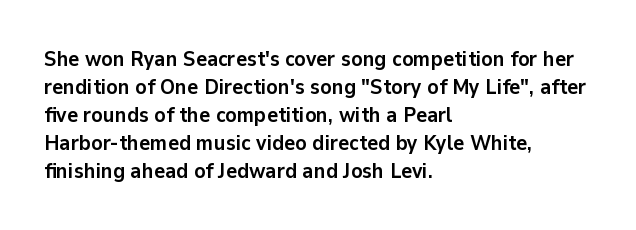
{"italic": "no", "bold": "yes", "underline": "no", "align": "left", "line_spacing": "normal", "line_spacing_ratio": 1.33, "letter_spacing": "normal", "letter_spacing_em": 0.0, "glyph_px": 21}
